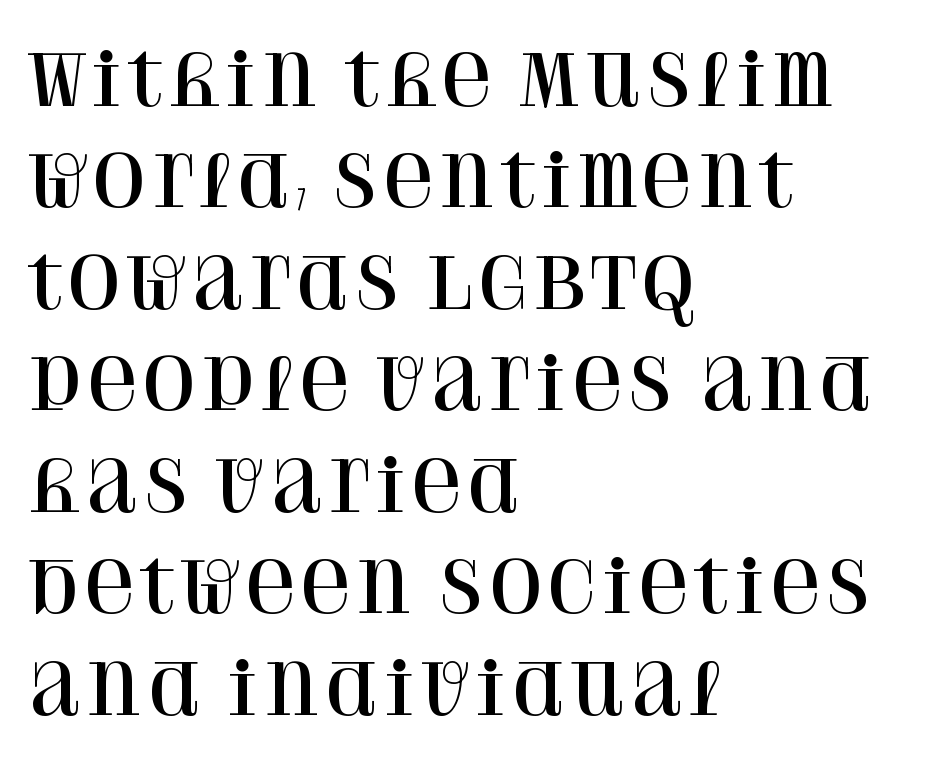
The image shows 70 px serif type, upright; set left-aligned, normal line spacing (1.45x), normal letter spacing, not underlined; high stroke contrast and a large x-height.
